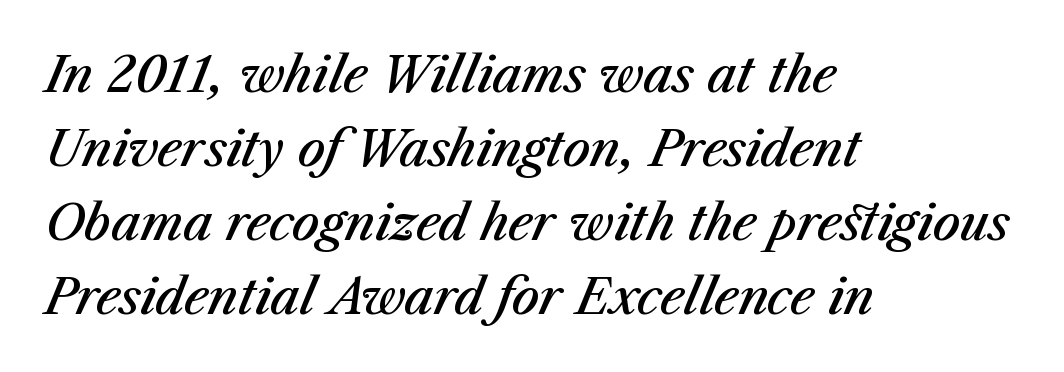
Q: Is the text bold? A: Semi-bold.
Q: Is the text italic (slanted)? A: Yes, it leans right by about 23 degrees.
Q: Is the text underlined? A: No.
Q: How is the paragraph aligned? A: Left-aligned.
Q: Is the spacing between letters normal or unusually wide? A: Normal.
Q: Is the spacing between lines tight, normal or loose? A: Normal.
Q: Width (condensed, normal, or wide)? A: Normal.
Q: Stroke contrast? A: Medium.
Q: x-height? A: Medium.
Q: Monospaced? A: No.
